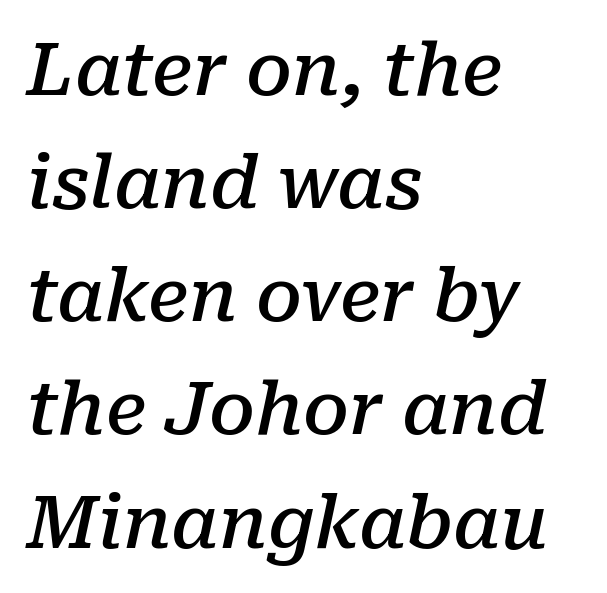
The lines in this sample share a left origin and differ only in where they stop. Unlike a clean sans, this face finishes its strokes with serifs. The lines sit at an ordinary, default distance from one another. It's the slanting kind of type. Nothing unusual about the tracking: characters are spaced as the font intends.
